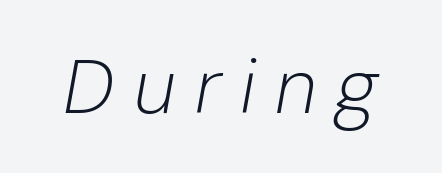
Q: Is the text bold? A: No.
Q: Is the text italic (slanted)? A: Yes, it leans right by about 10 degrees.
Q: Is the text underlined? A: No.
Q: Is the spacing between letters normal or unusually wide? A: Unusually wide.
Q: Width (condensed, normal, or wide)? A: Normal.
Q: Stroke contrast? A: Low.
Q: x-height? A: Medium.
Q: Monospaced? A: No.
